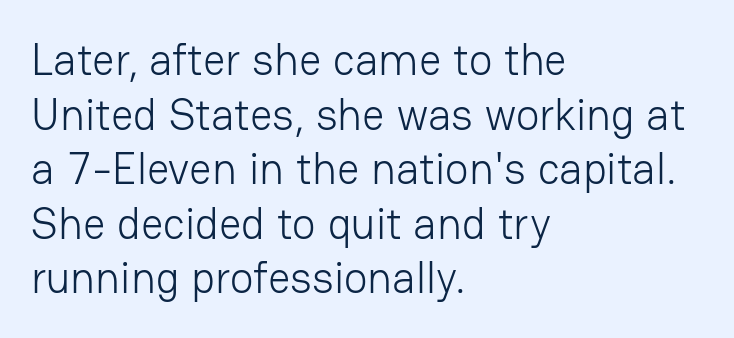
The image shows 44 px light sans-serif type, upright; set left-aligned, line spacing 1.24x, normal letter spacing, not underlined; low stroke contrast and a medium x-height.
